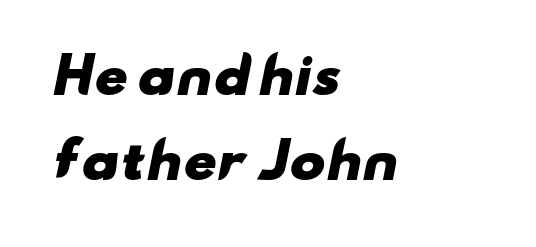
{"serif": "no", "bold": "yes", "weight": "heavy", "width": "wide", "stroke_contrast": "low", "x_height": "small", "monospaced": "no", "underline": "no", "align": "left", "line_spacing_ratio": 1.78, "letter_spacing": "normal", "letter_spacing_em": 0.0, "glyph_px": 48}
